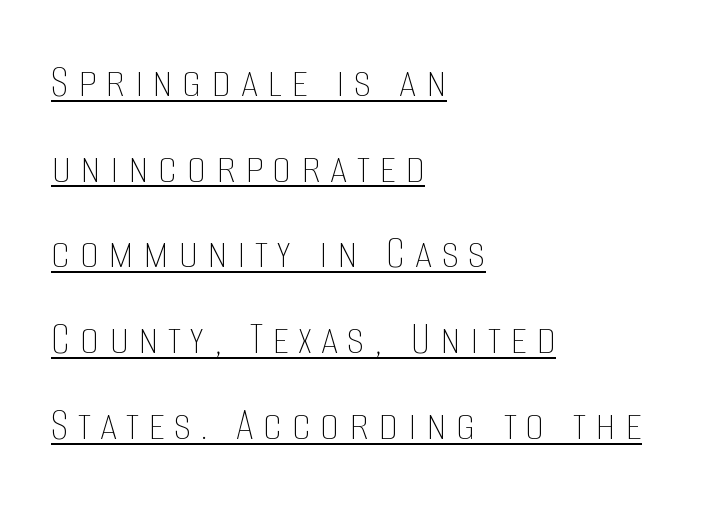
The image shows 49 px thin, condensed type, upright; set left-aligned, line spacing 1.75x, underlined; low stroke contrast and a large x-height.
